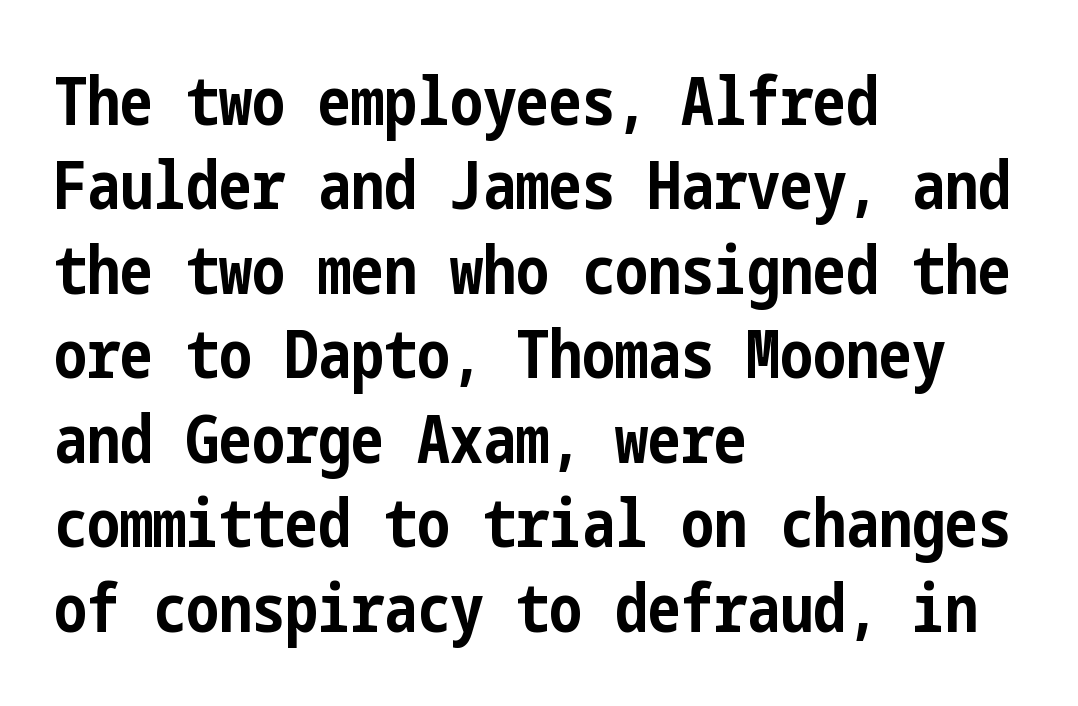
{"serif": "no", "italic": "no", "bold": "yes", "weight": "bold", "width": "condensed", "stroke_contrast": "low", "x_height": "medium", "underline": "no", "align": "left", "line_spacing": "normal", "line_spacing_ratio": 1.28, "letter_spacing": "normal", "letter_spacing_em": 0.0, "glyph_px": 66}
